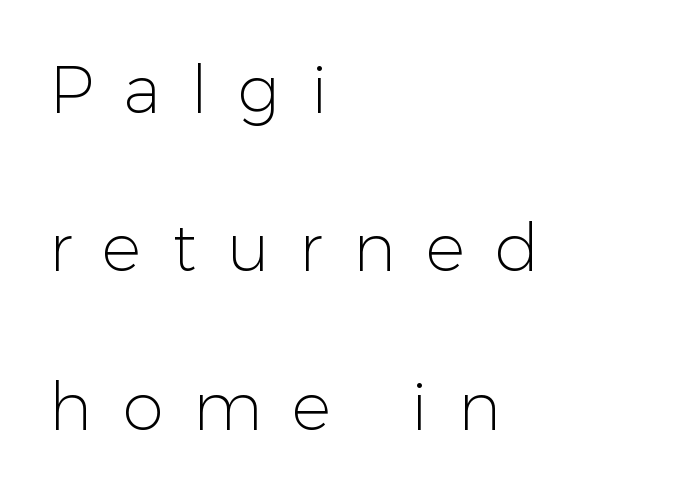
{"serif": "no", "italic": "no", "bold": "no", "weight": "light", "width": "normal", "stroke_contrast": "low", "x_height": "medium", "monospaced": "no", "underline": "no", "align": "left", "line_spacing": "loose", "line_spacing_ratio": 2.4, "letter_spacing": "wide", "letter_spacing_em": 0.46, "glyph_px": 66}
